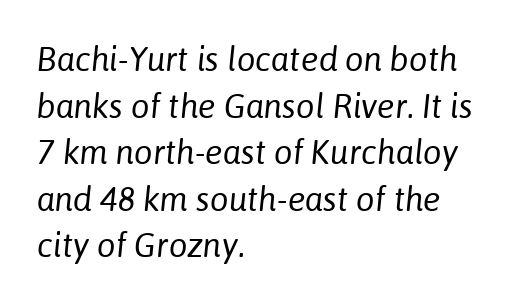
The image shows 33 px regular-weight type, italic (leaning right); set left-aligned, normal line spacing (1.41x), normal letter spacing, not underlined; low stroke contrast and a medium x-height.
